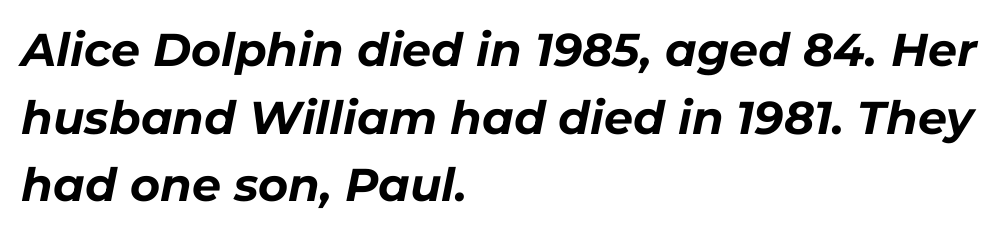
Q: Is the text bold? A: Yes.
Q: Is the text italic (slanted)? A: Yes, it leans right by about 11 degrees.
Q: Is the text underlined? A: No.
Q: How is the paragraph aligned? A: Left-aligned.
Q: Is the spacing between letters normal or unusually wide? A: Normal.
Q: Is the spacing between lines tight, normal or loose? A: Normal.
Q: Width (condensed, normal, or wide)? A: Normal.
Q: Stroke contrast? A: Low.
Q: x-height? A: Medium.
Q: Monospaced? A: No.
